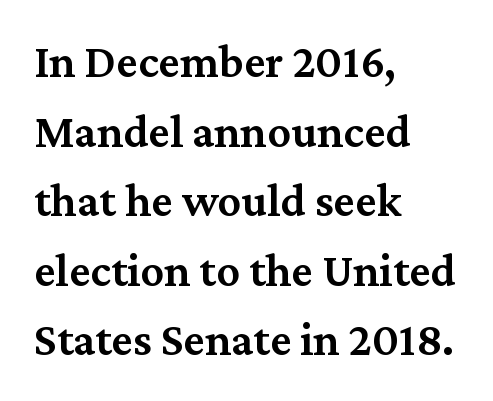
Q: Is the text bold? A: Semi-bold.
Q: Is the text italic (slanted)? A: No, it is upright.
Q: Is the typeface a serif or a sans-serif typeface? A: Serif.
Q: Is the text underlined? A: No.
Q: How is the paragraph aligned? A: Left-aligned.
Q: Is the spacing between letters normal or unusually wide? A: Normal.
Q: Is the spacing between lines tight, normal or loose? A: Normal.
Q: Width (condensed, normal, or wide)? A: Normal.
Q: Stroke contrast? A: Medium.
Q: x-height? A: Medium.
Q: Monospaced? A: No.
